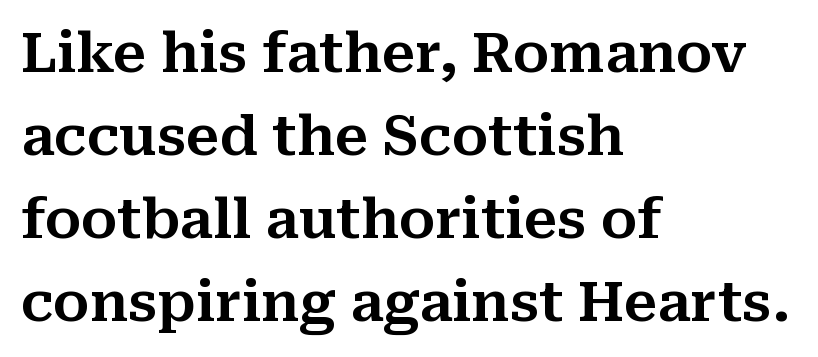
{"serif": "yes", "italic": "no", "width": "normal", "stroke_contrast": "medium", "x_height": "medium", "monospaced": "no", "underline": "no", "align": "left", "line_spacing": "normal", "line_spacing_ratio": 1.51, "letter_spacing": "normal", "letter_spacing_em": 0.0, "glyph_px": 55}
